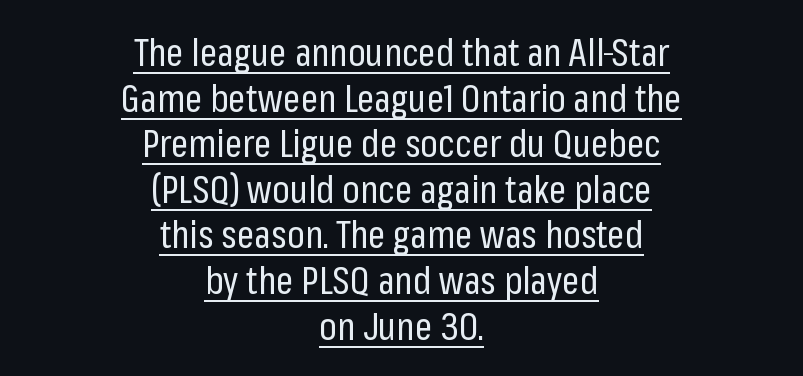
{"serif": "no", "italic": "no", "bold": "no", "weight": "regular", "width": "condensed", "stroke_contrast": "low", "x_height": "medium", "monospaced": "no", "underline": "yes", "align": "center", "line_spacing_ratio": 1.2, "letter_spacing": "normal", "letter_spacing_em": 0.0, "glyph_px": 38}
